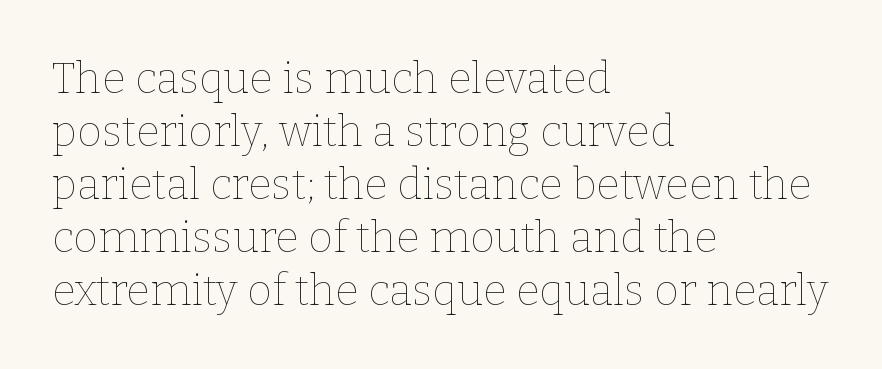
Rendered with straight, roman letterforms. The space directly below the letters is spotless. The ragged edge is on the right, which tells us the setting is flush left. Think of a printed novel: that variable character pitch is what you see here. Words appear dense and cohesive because spacing is normal. This is not heavy type; no bold has been used.
